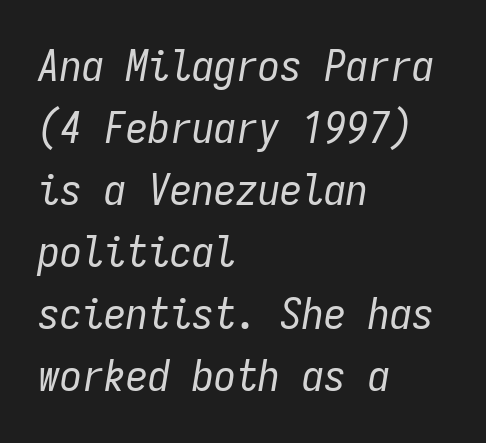
The image shows 44 px regular-weight, condensed type, italic (leaning right), monospaced; set left-aligned, normal line spacing (1.41x), normal letter spacing, not underlined; low stroke contrast and a medium x-height.
